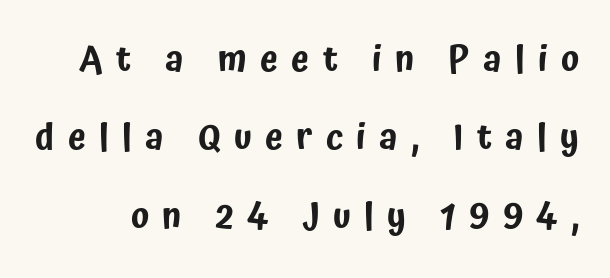
{"serif": "no", "italic": "no", "width": "condensed", "stroke_contrast": "low", "x_height": "medium", "monospaced": "no", "underline": "no", "line_spacing": "loose", "line_spacing_ratio": 2.18, "letter_spacing": "wide", "letter_spacing_em": 0.37, "glyph_px": 36}
